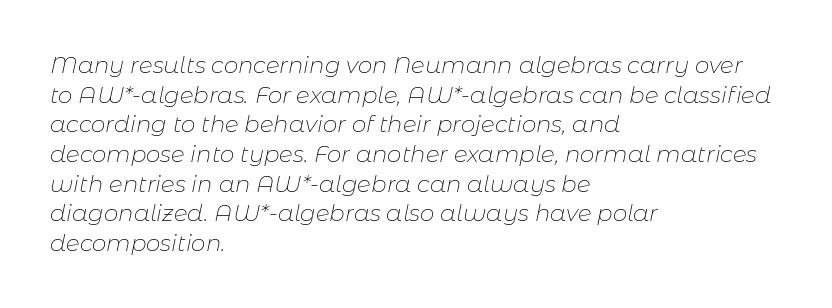
Q: Is the text bold? A: No.
Q: Is the text italic (slanted)? A: Yes, it leans right by about 11 degrees.
Q: Is the text underlined? A: No.
Q: How is the paragraph aligned? A: Left-aligned.
Q: Is the spacing between letters normal or unusually wide? A: Normal.
Q: Is the spacing between lines tight, normal or loose? A: Normal.
